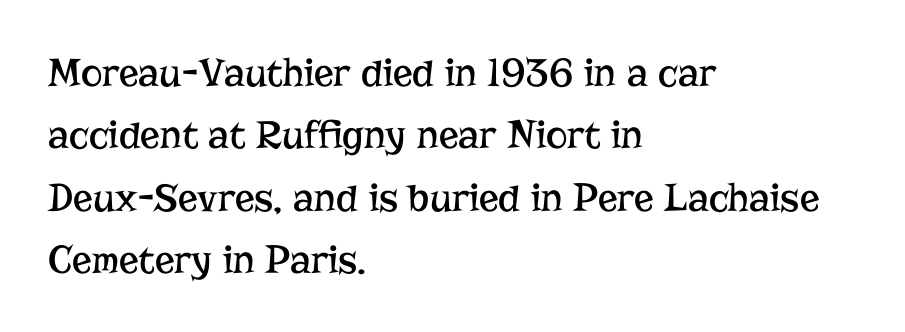
The vertical gap from one line to the next is medium. These lines stack with their left ends in a neat column. Ink coverage per letter is moderate at most. The rendering uses natural spacing where letterforms have individual widths.
